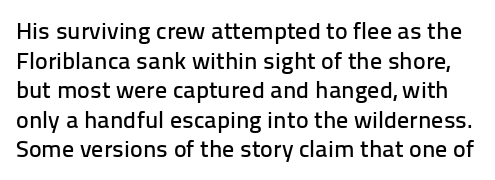
The image shows 24 px text type, upright; set line spacing 1.23x, normal letter spacing, not underlined.
